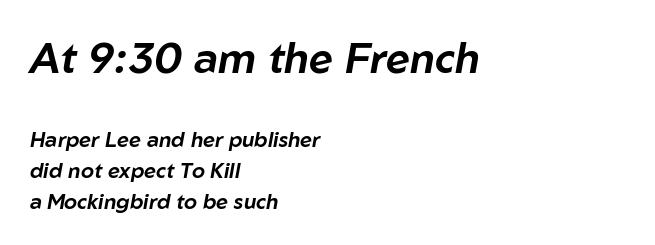
The gaps between neighbouring characters are ordinary and unremarkable. Compare the two chunks: the upper has the greater cap height. Evenly set lines give the paragraph a standard silhouette. Think of a printed novel: that variable character pitch is what you see here. Only glyphs here, with clear space below each row. The passage shown leans; its letterforms are oblique.
